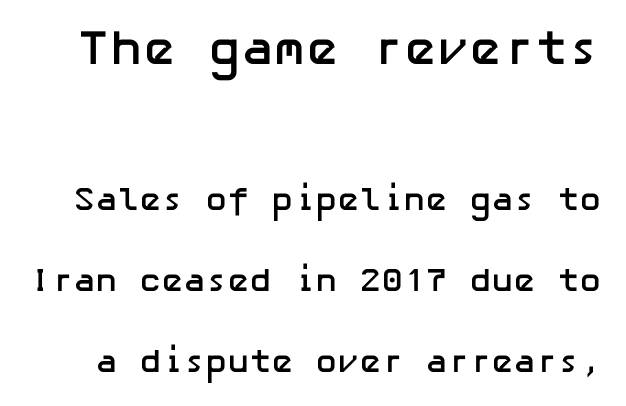
Q: Is the text bold? A: Yes.
Q: Is the text italic (slanted)? A: No, it is upright.
Q: Is the typeface a serif or a sans-serif typeface? A: Sans-serif.
Q: Is the text underlined? A: No.
Q: Is the spacing between letters normal or unusually wide? A: Normal.
Q: Is the spacing between lines tight, normal or loose? A: Loose.
Q: Which block of text is set in a larger size, the first (top) or the second (bottom)? A: The first (top) one.
Q: Width (condensed, normal, or wide)? A: Normal.
Q: Stroke contrast? A: Low.
Q: x-height? A: Medium.
